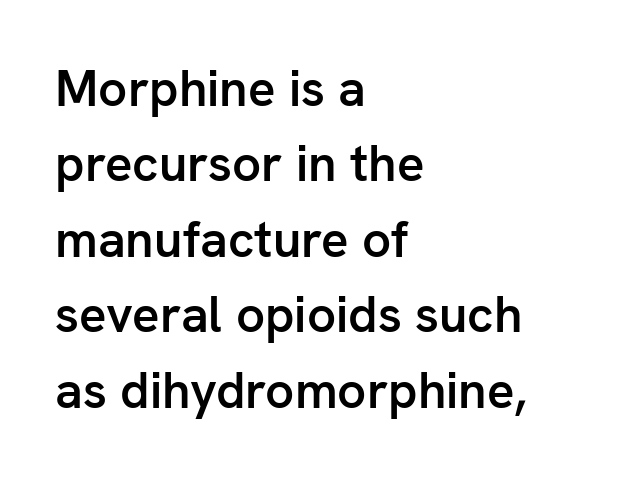
The image shows 51 px semibold sans-serif type, upright; set left-aligned, normal line spacing (1.48x), normal letter spacing, not underlined; low stroke contrast and a medium x-height.
